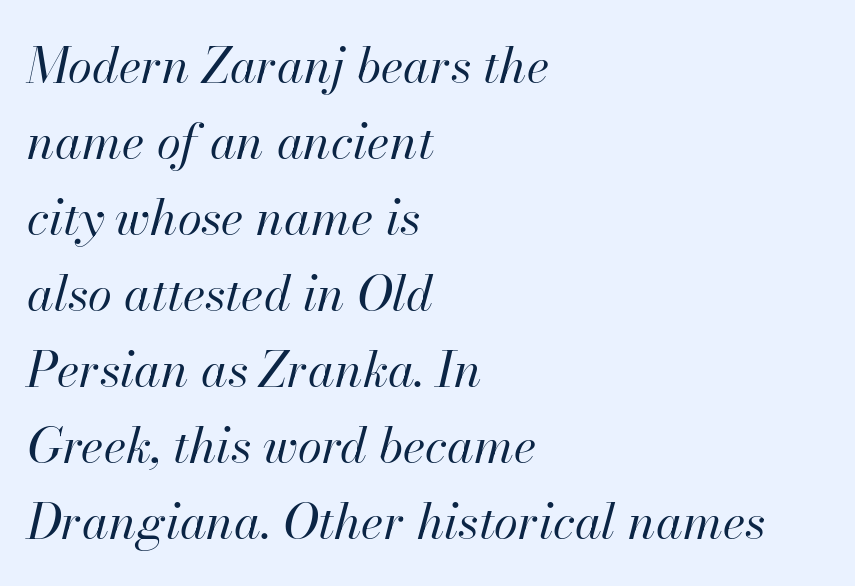
Any mark beneath the type? The region is blank. Characters follow at the spacing the type designer built in. Note the varied advance widths — an 'i' is clearly narrower than an 'm'. The letters look calm and open, with moderate or lighter stems. The vertical gap from one line to the next is medium. Every row of glyphs begins at an identical x-position on the left.
